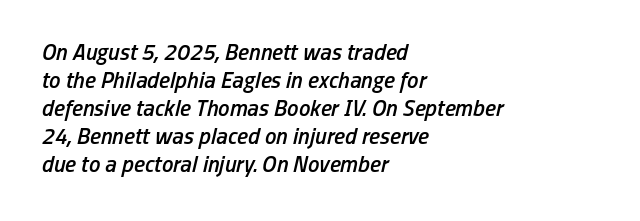
The image shows 23 px text type, italic (leaning right); set left-aligned, line spacing 1.22x, normal letter spacing, not underlined.
